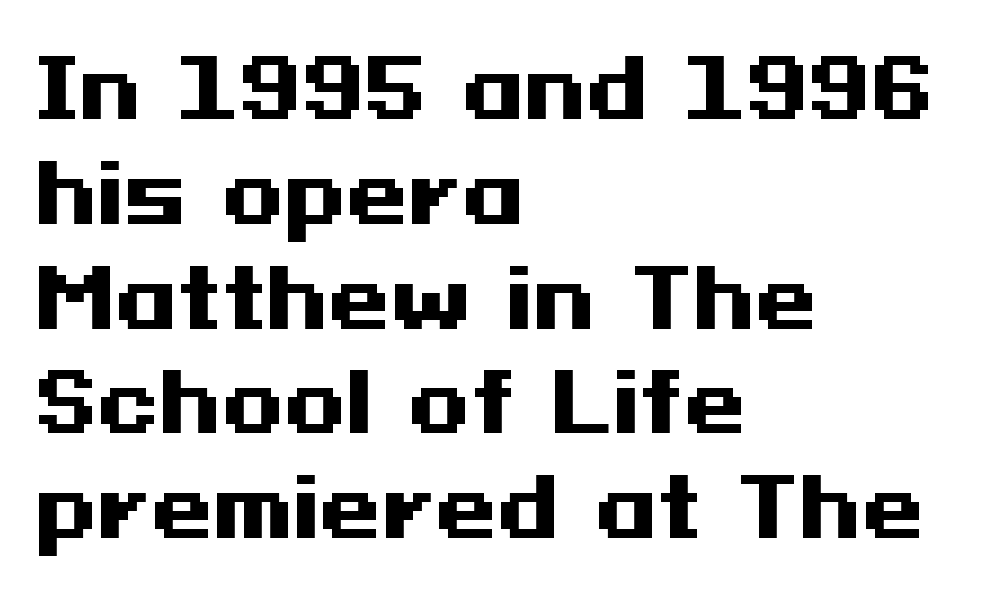
Q: Is the text bold? A: Yes.
Q: Is the text italic (slanted)? A: No, it is upright.
Q: Is the typeface a serif or a sans-serif typeface? A: Sans-serif.
Q: Is the text underlined? A: No.
Q: How is the paragraph aligned? A: Left-aligned.
Q: Is the spacing between letters normal or unusually wide? A: Normal.
Q: Is the spacing between lines tight, normal or loose? A: Normal.
Q: Width (condensed, normal, or wide)? A: Wide.
Q: Stroke contrast? A: Medium.
Q: x-height? A: Medium.
